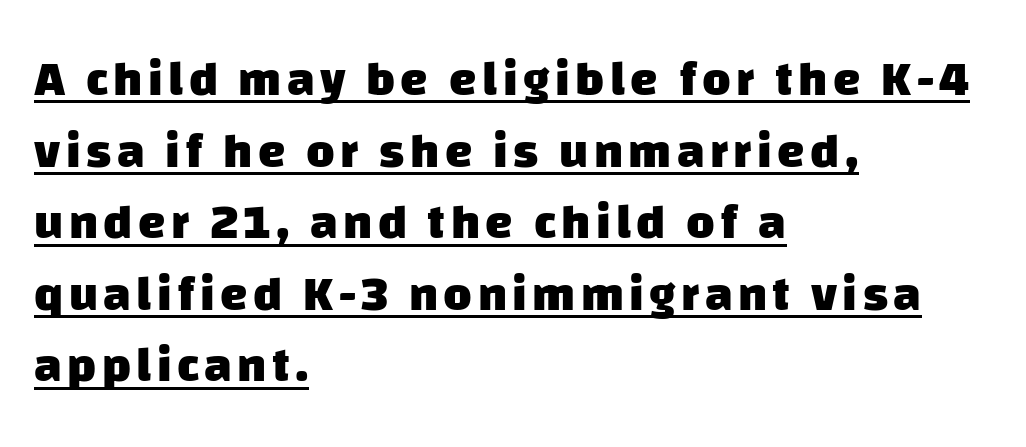
Q: Is the text bold? A: Yes.
Q: Is the typeface a serif or a sans-serif typeface? A: Sans-serif.
Q: Is the text underlined? A: Yes.
Q: How is the paragraph aligned? A: Left-aligned.
Q: Is the spacing between lines tight, normal or loose? A: Normal.
Q: Width (condensed, normal, or wide)? A: Normal.
Q: Stroke contrast? A: Low.
Q: x-height? A: Large.
Q: Monospaced? A: No.
